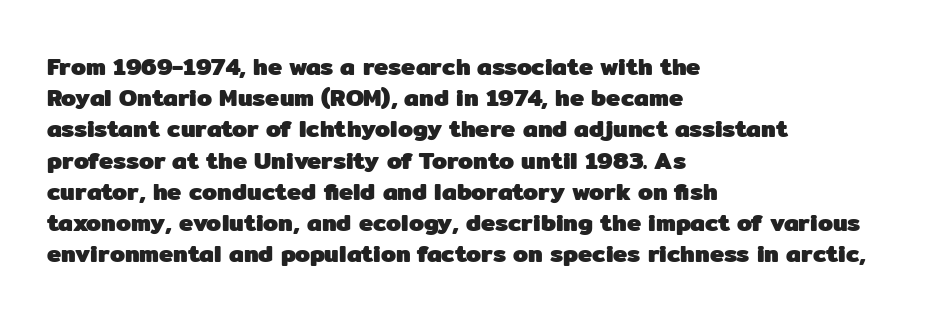
Q: Is the text bold? A: Yes.
Q: Is the text italic (slanted)? A: No, it is upright.
Q: Is the text underlined? A: No.
Q: How is the paragraph aligned? A: Left-aligned.
Q: Is the spacing between letters normal or unusually wide? A: Normal.
Q: Is the spacing between lines tight, normal or loose? A: Normal.
